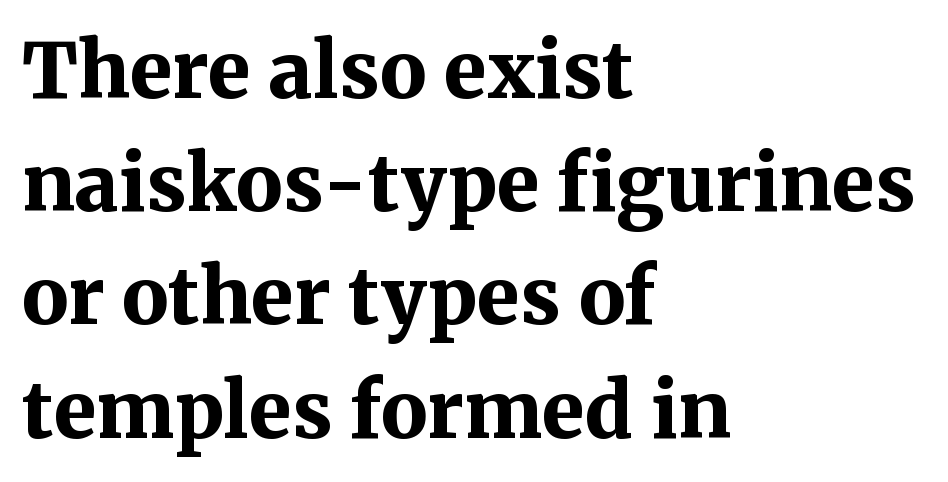
The compositor pushed each line to the left boundary. Short note: letters normally spaced. Has an underline been added? It has not. The glyphs in this specimen are seriffed.
